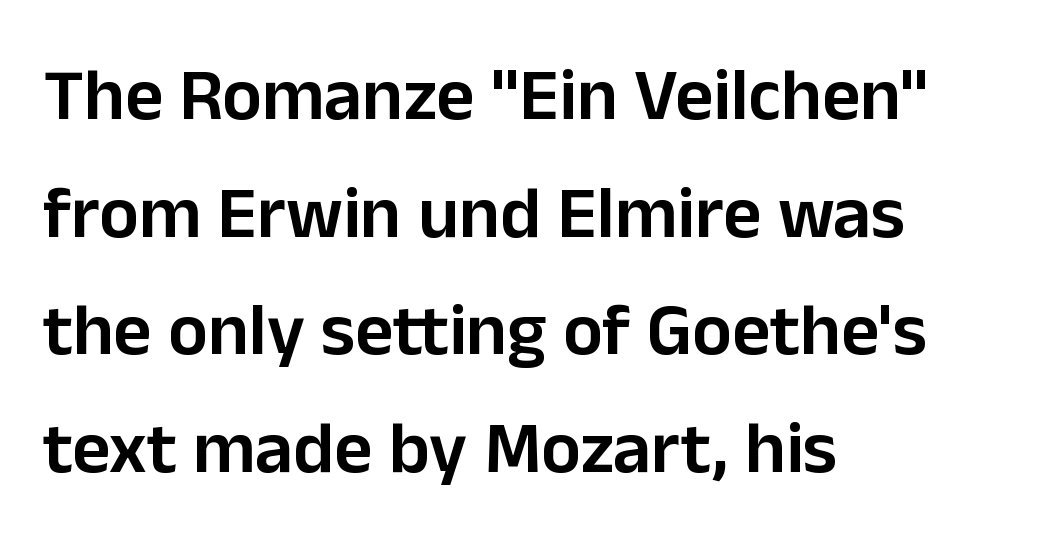
A typesetter would mark this as roman, not italic. If you measured baseline to baseline, you'd find a middling distance. The glyphs in this specimen are sans serif. Compared with a centered layout, this one pins lines to the left instead. The face used here is proportionally spaced, like ordinary book or web type. Is the type bold? Partly — it's a semibold, heavier than regular but not fully bold.
